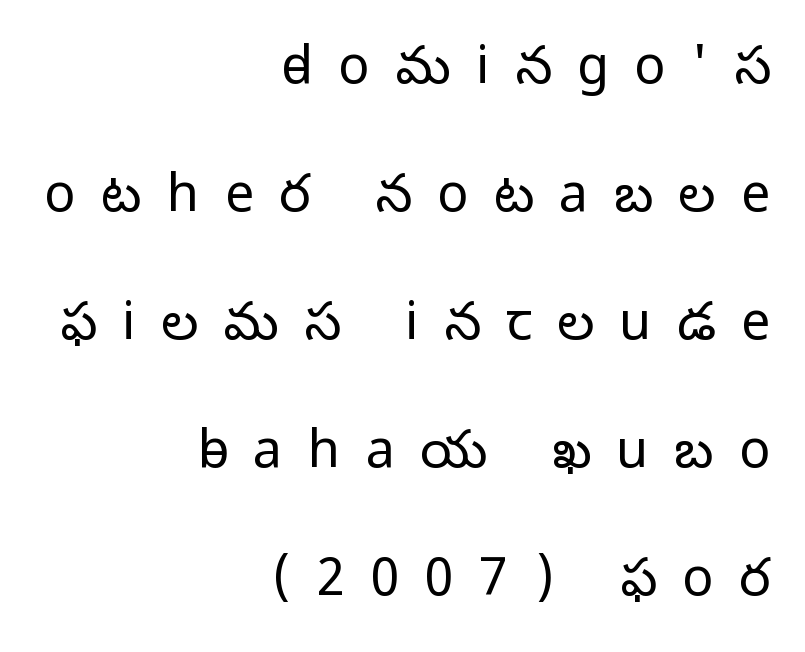
A clean baseline with only descenders dipping below it. Notice how the stems are strictly vertical — no italics here. The passage shown is typeset with a sans-serif family. A student would call this right alignment; a typographer would say flush right, rag left. Characters follow at a spacing far wider than the type designer built in. One glance says open: line gaps are wider than usual.
